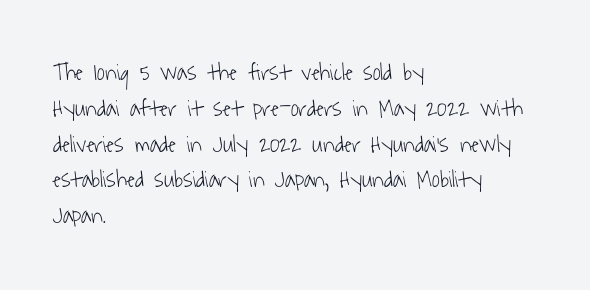
The image shows 24 px text type; set left-aligned, normal line spacing (1.49x), normal letter spacing, not underlined.
